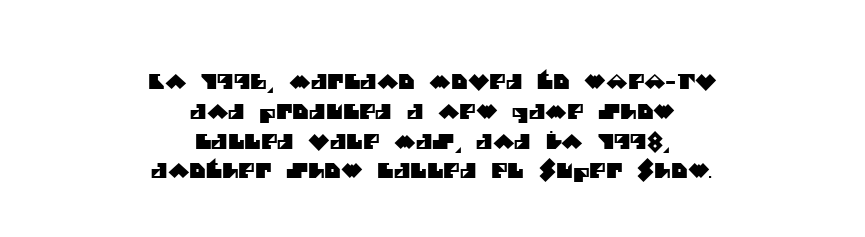
Q: Is the text underlined? A: No.
Q: How is the paragraph aligned? A: Centered.
Q: Is the spacing between letters normal or unusually wide? A: Normal.
Q: Is the spacing between lines tight, normal or loose? A: Normal.
